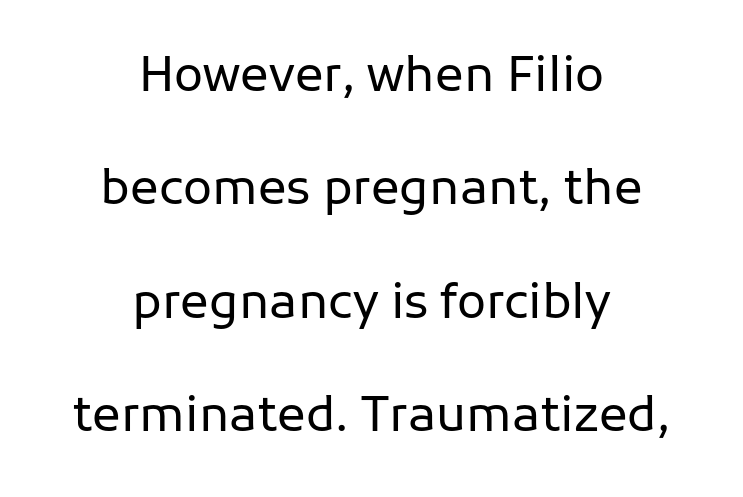
The image shows 48 px regular-weight sans-serif type, upright; set centered, loose line spacing (2.36x), normal letter spacing, not underlined; low stroke contrast and a medium x-height.
